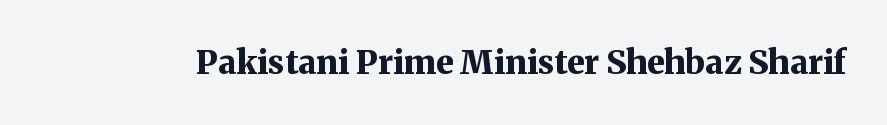
The image shows 33 px bold serif type, upright; set normal letter spacing, not underlined; medium stroke contrast and a medium x-height.
